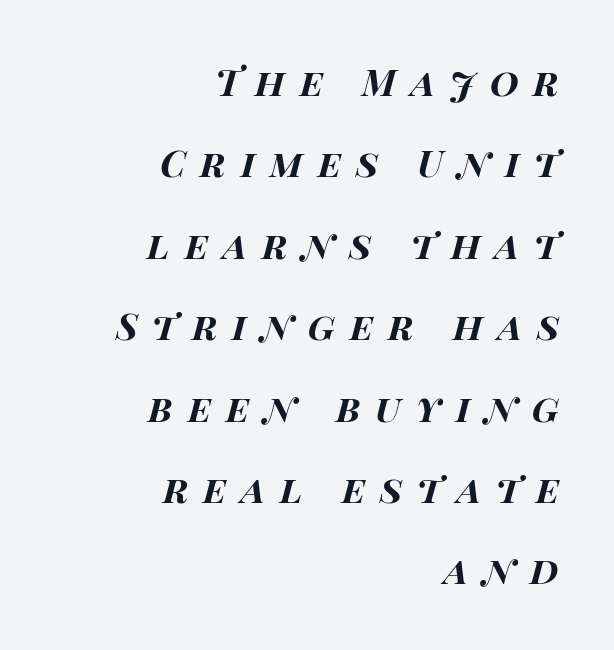
Each new line begins a long way beneath the previous one. Its strokes are broad and dark, the hallmark of bold type. These lines are rendered in a variable-pitch font. The words here are not underlined. The horizontal fit of the characters is loose and conspicuously gappy. Every character sits at an angle, as italics do.
